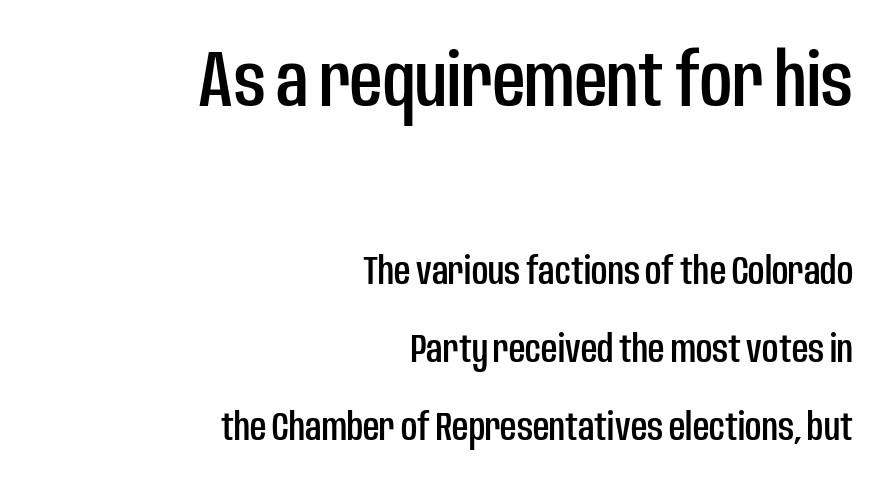
{"serif": "no", "italic": "no", "width": "condensed", "stroke_contrast": "low", "x_height": "large", "monospaced": "no", "underline": "no", "align": "right", "line_spacing": "loose", "line_spacing_ratio": 1.95, "letter_spacing": "normal", "letter_spacing_em": 0.0, "larger_block": "first", "size_ratio": 1.98, "glyph_px": 79}
